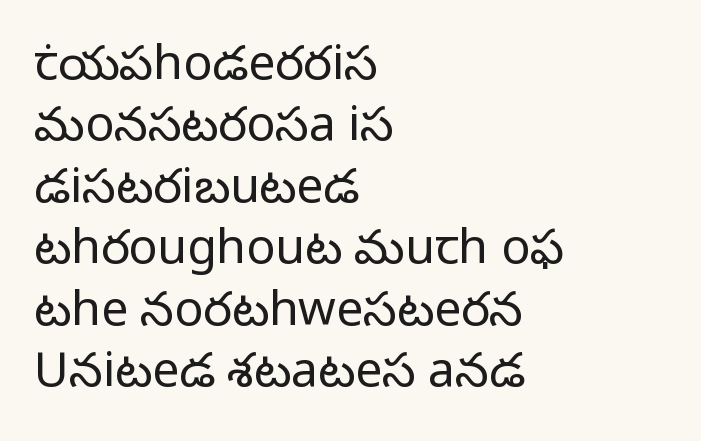
Q: Is the text bold? A: No.
Q: Is the text italic (slanted)? A: No, it is upright.
Q: Is the typeface a serif or a sans-serif typeface? A: Sans-serif.
Q: Is the text underlined? A: No.
Q: How is the paragraph aligned? A: Left-aligned.
Q: Is the spacing between letters normal or unusually wide? A: Normal.
Q: Is the spacing between lines tight, normal or loose? A: Normal.
Q: Width (condensed, normal, or wide)? A: Normal.
Q: Stroke contrast? A: Low.
Q: x-height? A: Medium.
Q: Monospaced? A: No.
